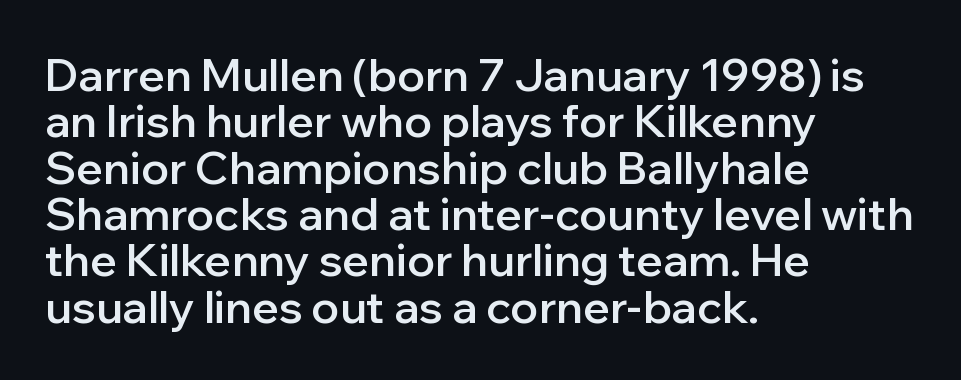
Nothing sits at the stroke ends, so this counts as sans-serif. The area under the type is left untouched. Stroke thickness is moderately raised; the sample reads as semibold. Looks like regular typesetting: each glyph gets only the width it needs.
